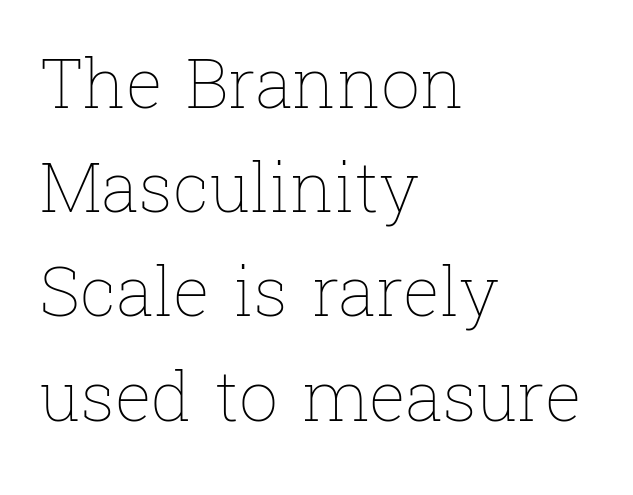
The image shows 69 px thin type, upright; set left-aligned, normal line spacing (1.51x), normal letter spacing, not underlined; low stroke contrast and a medium x-height.
